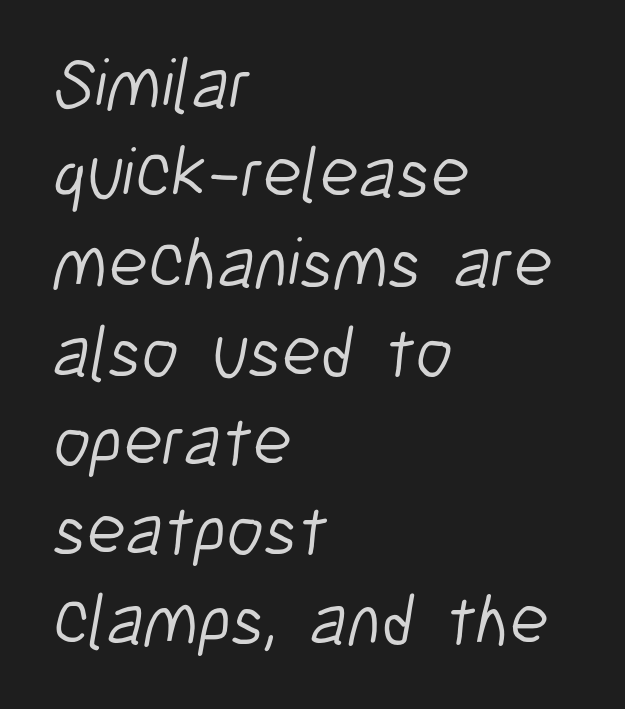
This sample uses a sans-serif face. A typesetter would call this zero additional tracking. Varying glyph widths throughout — classic text-font behaviour. Check under the words: just untouched page.
